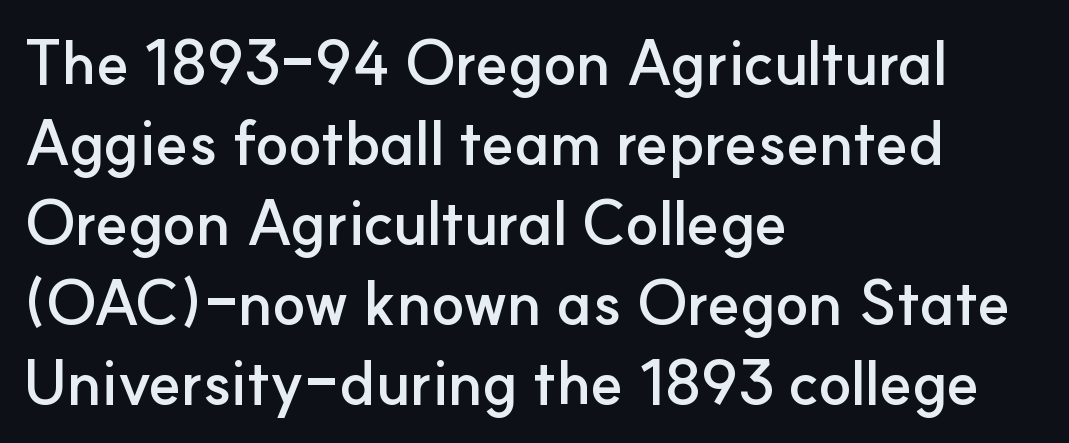
Descender tails drop into unmarked territory. Leftover space on each line is placed entirely after the last word. You could call the tracking neutral — neither tight nor loose. The sample has been set heavy, in full bold. Note the varied advance widths — an 'i' is clearly narrower than an 'm'. Type style note: lacks serifs.
